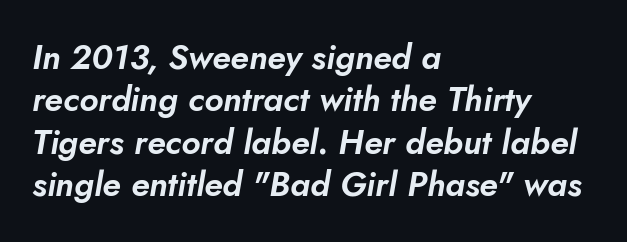
The image shows 34 px text type, italic (leaning right); set left-aligned, normal line spacing (1.25x), normal letter spacing, not underlined; low stroke contrast and a small x-height.
